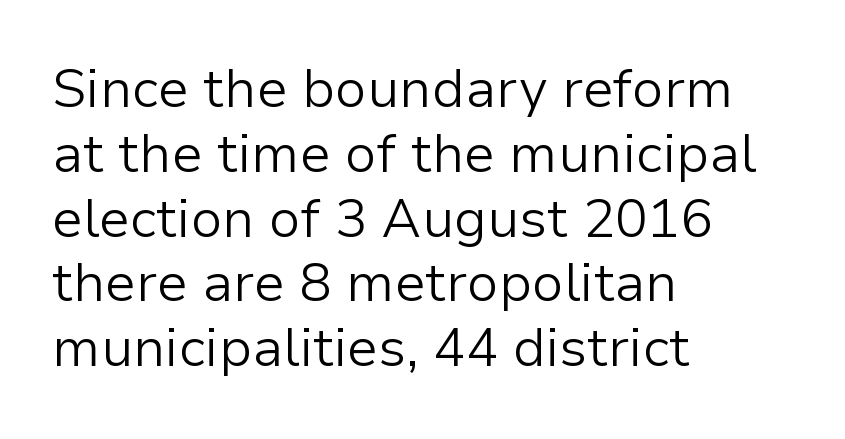
Inter-character spacing is left at the font's built-in metrics. Decoration check: the copy has no underline. Weight class: somewhere from thin through regular. Unlike italic type, these characters show no tilt at all. Casual observation: everything's shoved over to the left. To sum up the face: it is a sans, with no serifs.
